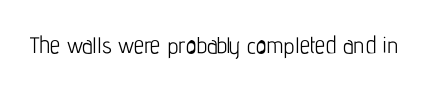
The image shows 23 px text type, upright; set normal letter spacing, not underlined.
